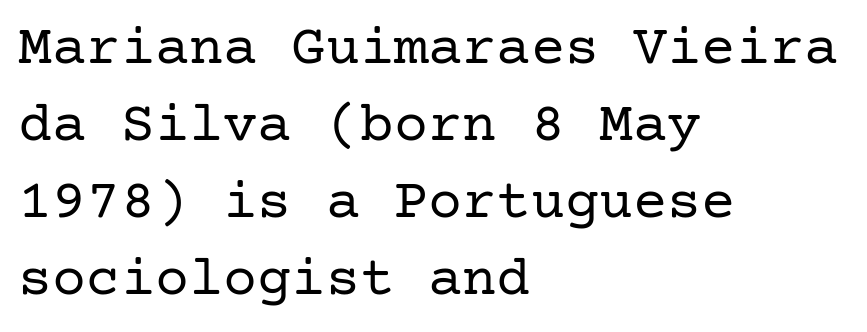
The image shows 57 px regular-weight serif type, upright; set left-aligned, normal line spacing (1.35x), normal letter spacing, not underlined; low stroke contrast and a medium x-height.
